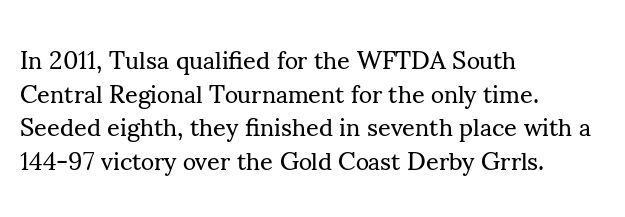
Q: Is the text bold? A: No.
Q: Is the text italic (slanted)? A: No, it is upright.
Q: Is the text underlined? A: No.
Q: How is the paragraph aligned? A: Left-aligned.
Q: Is the spacing between letters normal or unusually wide? A: Normal.
Q: Is the spacing between lines tight, normal or loose? A: Normal.
